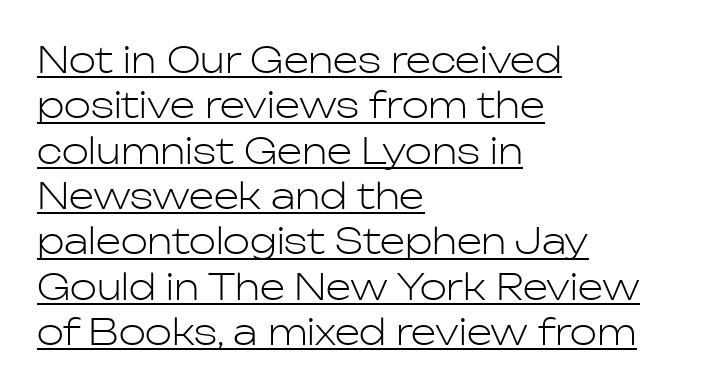
The letters advance in unequal steps, a hallmark of proportional type. A typesetter would mark this as roman, not italic. No extra tracking has been applied to these lines. The passage shown is typeset with a sans-serif family. The space between consecutive lines is moderate.
